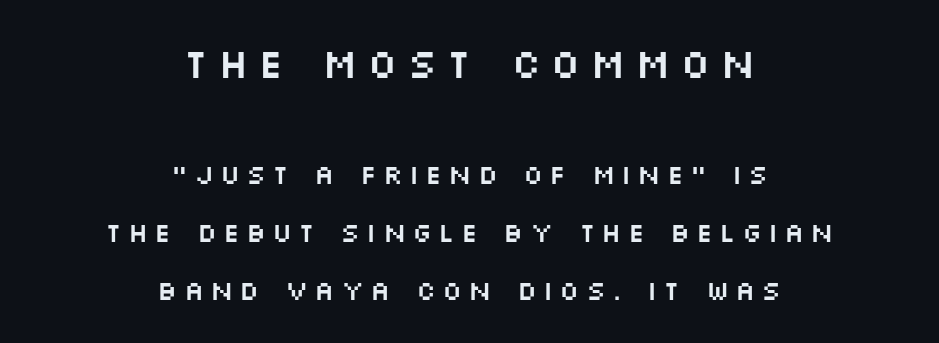
The image shows 41 px wide sans-serif type, upright; set centered, loose line spacing (2.15x), unusually wide letter spacing (+0.22 em), not underlined; the first (top) block is 1.52x larger; medium stroke contrast and a large x-height.
